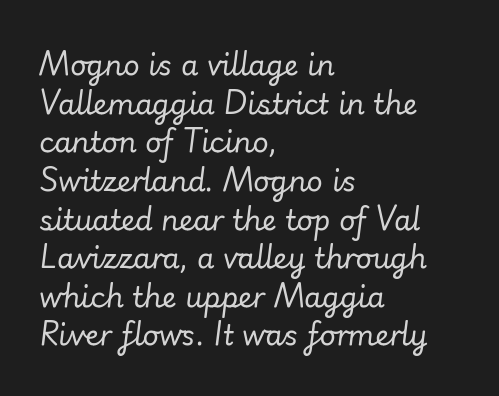
Q: Is the text bold? A: No.
Q: Is the text italic (slanted)? A: Yes, it leans right by about 7 degrees.
Q: Is the text underlined? A: No.
Q: How is the paragraph aligned? A: Left-aligned.
Q: Is the spacing between letters normal or unusually wide? A: Normal.
Q: Is the spacing between lines tight, normal or loose? A: Normal.
Q: Width (condensed, normal, or wide)? A: Normal.
Q: Stroke contrast? A: Low.
Q: x-height? A: Small.
Q: Monospaced? A: No.
